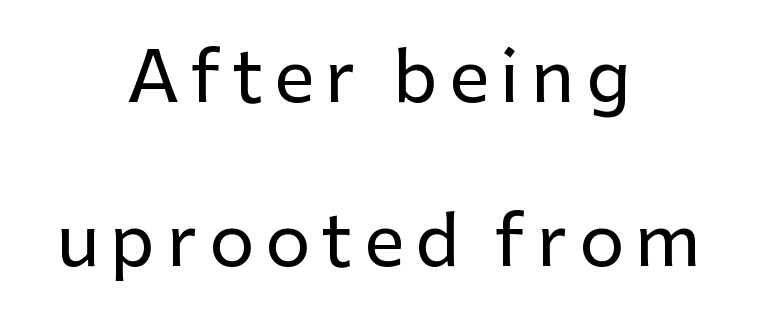
The image shows 71 px sans-serif type, upright; set centered, loose line spacing (2.31x), not underlined; low stroke contrast and a medium x-height.
